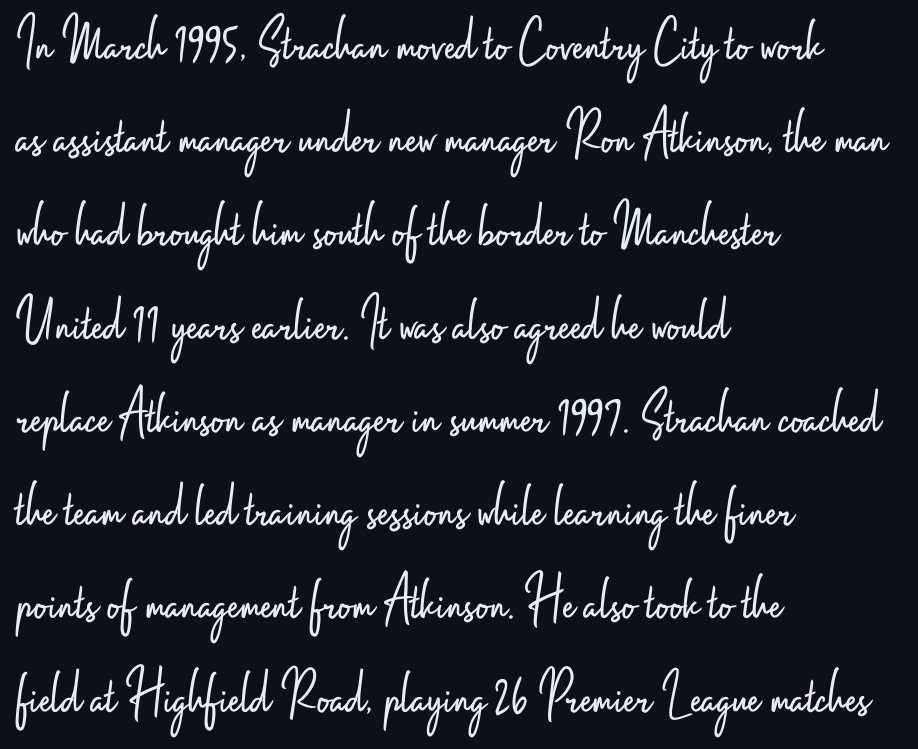
The image shows 63 px light, condensed sans-serif type; set left-aligned, normal line spacing (1.48x), normal letter spacing, not underlined; low stroke contrast and a small x-height.
